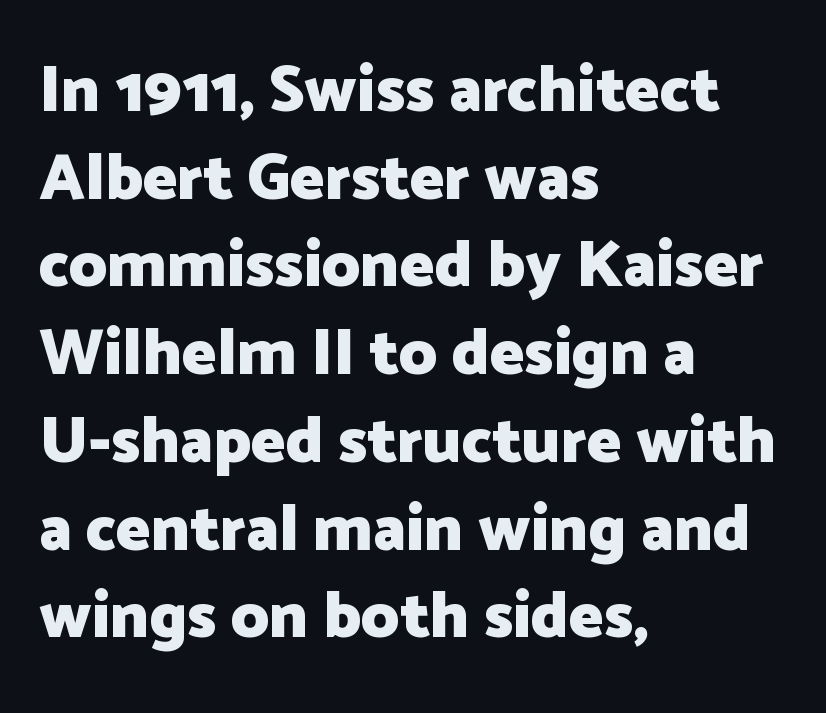
Caption: multi-line text, flush left, ragged right. The words here are not underlined. The line texture is even and compact thanks to regular tracking. Quick note: not italic, upright. Font category for this specimen: sans-serif. In terms of weight, the rendering is a true, heavy bold.
